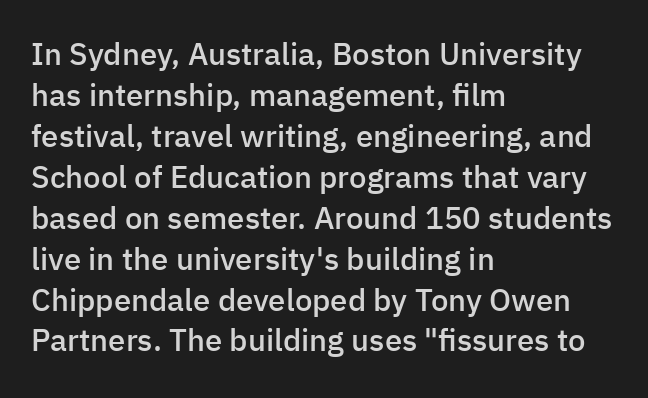
The image shows 31 px semibold sans-serif type, upright; set left-aligned, normal line spacing (1.32x), normal letter spacing, not underlined; low stroke contrast and a medium x-height.
